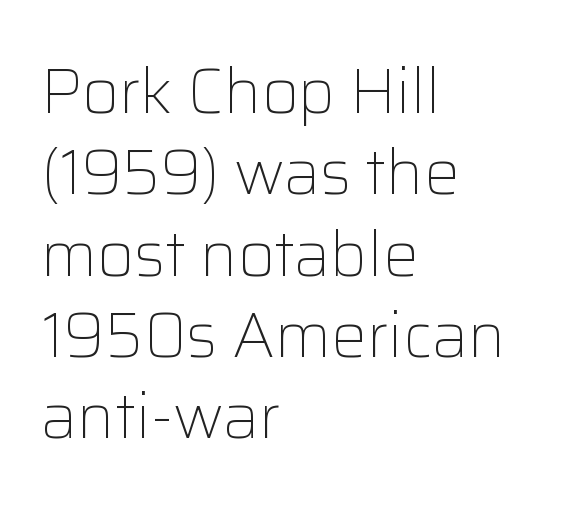
The image shows 63 px light sans-serif type, upright; set left-aligned, normal line spacing (1.29x), normal letter spacing, not underlined; low stroke contrast and a medium x-height.
